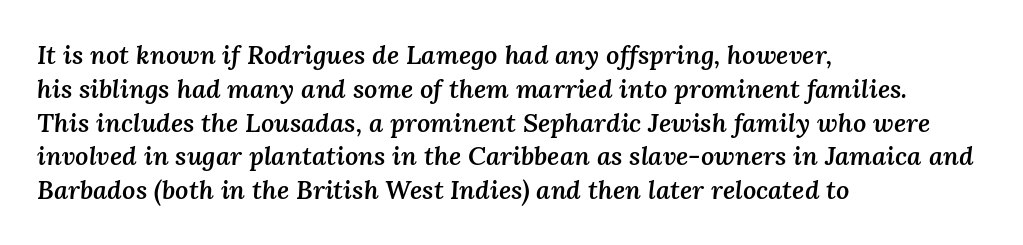
{"italic": "yes", "lean": "right", "slant_degrees": 3, "bold": "semi", "underline": "no", "align": "left", "line_spacing": "normal", "line_spacing_ratio": 1.3, "letter_spacing": "normal", "letter_spacing_em": 0.0, "glyph_px": 26}
